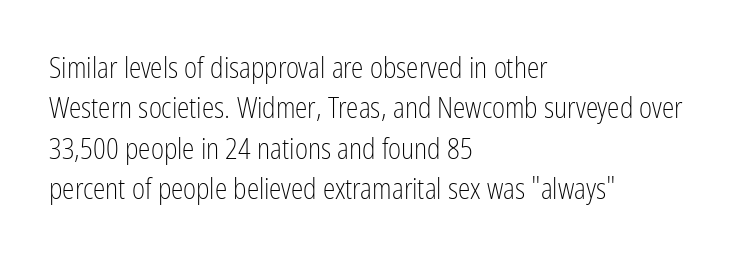
The image shows 28 px light, condensed sans-serif type, upright; set left-aligned, normal line spacing (1.44x), normal letter spacing, not underlined; low stroke contrast and a medium x-height.
